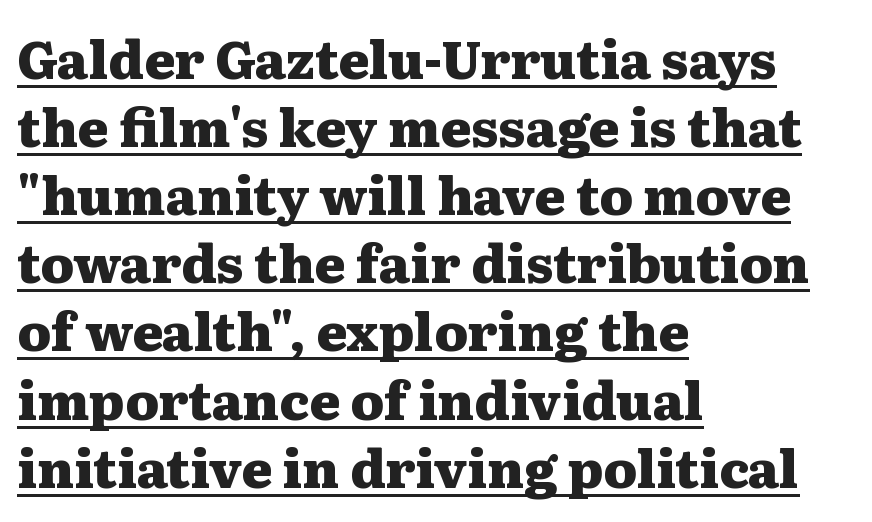
The image shows 52 px heavy, wide serif type, upright; set left-aligned, normal line spacing (1.31x), normal letter spacing, underlined; medium stroke contrast and a medium x-height.
